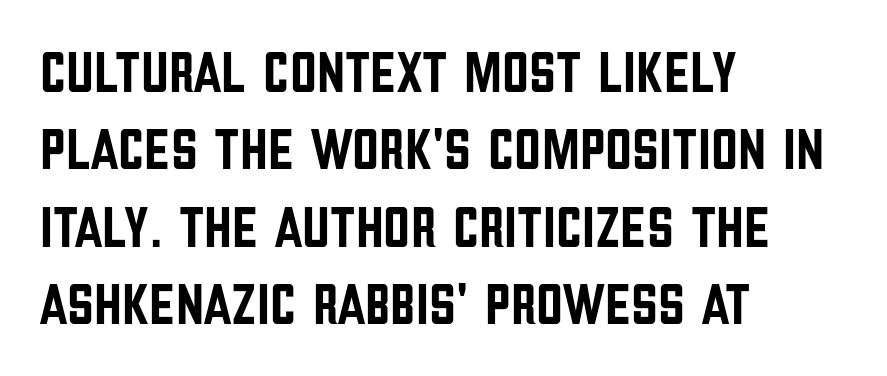
Q: Is the text italic (slanted)? A: No, it is upright.
Q: Is the typeface a serif or a sans-serif typeface? A: Sans-serif.
Q: Is the text underlined? A: No.
Q: How is the paragraph aligned? A: Left-aligned.
Q: Is the spacing between letters normal or unusually wide? A: Normal.
Q: Is the spacing between lines tight, normal or loose? A: Normal.
Q: Width (condensed, normal, or wide)? A: Condensed.
Q: Stroke contrast? A: Low.
Q: x-height? A: Large.
Q: Monospaced? A: No.
